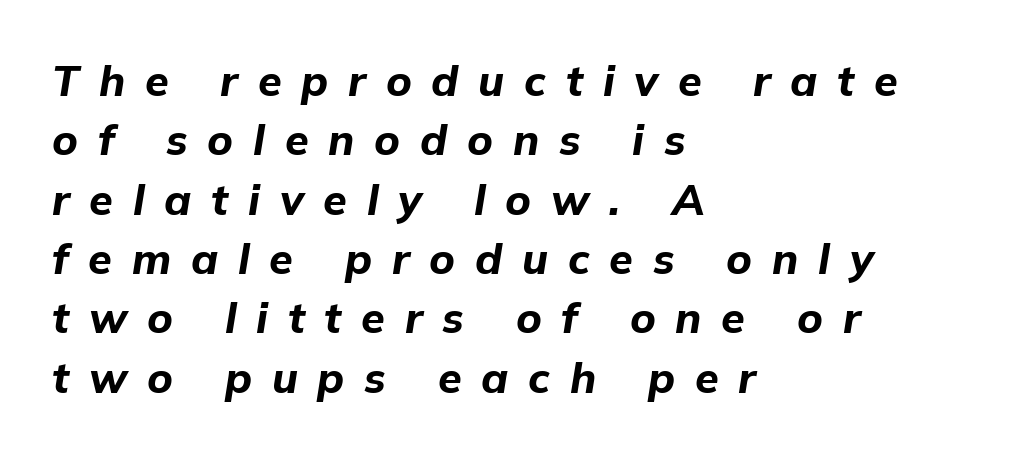
{"italic": "yes", "lean": "right", "slant_degrees": 9, "bold": "yes", "weight": "bold", "width": "normal", "stroke_contrast": "low", "x_height": "medium", "monospaced": "no", "underline": "no", "align": "left", "line_spacing": "normal", "line_spacing_ratio": 1.38, "letter_spacing": "wide", "letter_spacing_em": 0.46, "glyph_px": 43}
